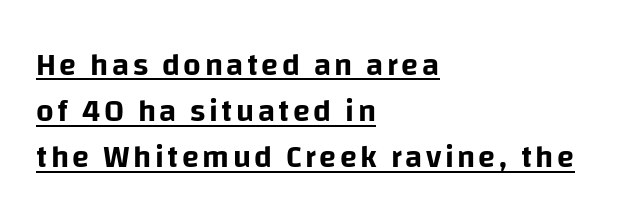
{"serif": "no", "italic": "no", "width": "normal", "stroke_contrast": "low", "x_height": "large", "monospaced": "no", "underline": "yes", "align": "left", "line_spacing": "normal", "line_spacing_ratio": 1.49, "glyph_px": 31}
